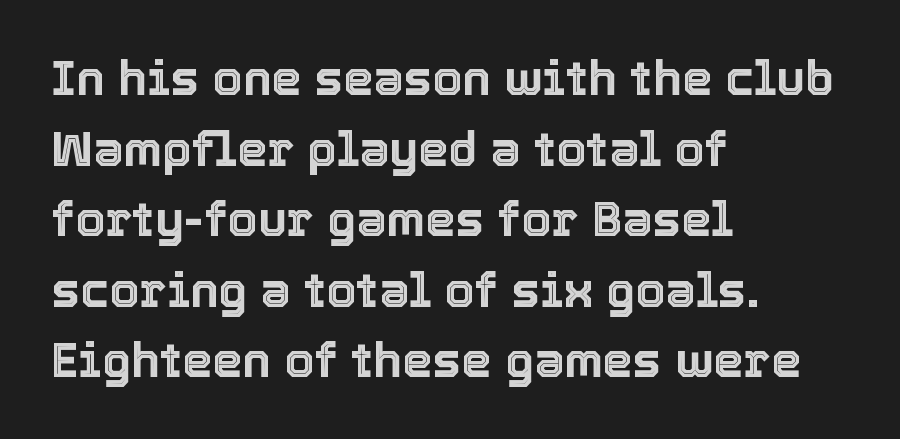
{"italic": "no", "width": "normal", "x_height": "medium", "monospaced": "no", "underline": "no", "align": "left", "line_spacing": "normal", "line_spacing_ratio": 1.47, "letter_spacing": "normal", "letter_spacing_em": 0.0, "glyph_px": 48}
